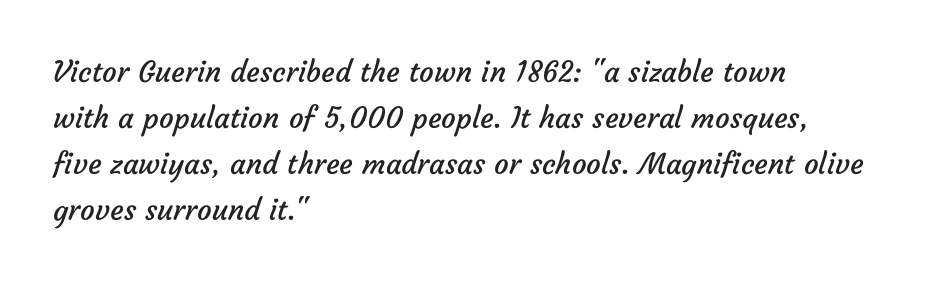
Q: Is the text bold? A: No.
Q: Is the typeface a serif or a sans-serif typeface? A: Sans-serif.
Q: Is the text underlined? A: No.
Q: How is the paragraph aligned? A: Left-aligned.
Q: Is the spacing between letters normal or unusually wide? A: Normal.
Q: Is the spacing between lines tight, normal or loose? A: Normal.
Q: Width (condensed, normal, or wide)? A: Normal.
Q: Stroke contrast? A: Low.
Q: x-height? A: Medium.
Q: Monospaced? A: No.
